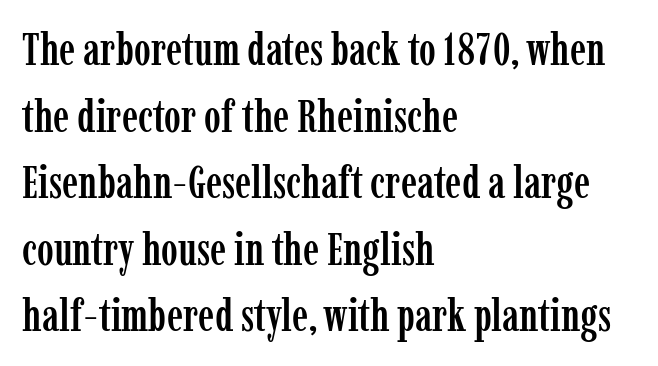
Q: Is the text italic (slanted)? A: No, it is upright.
Q: Is the typeface a serif or a sans-serif typeface? A: Serif.
Q: Is the text underlined? A: No.
Q: How is the paragraph aligned? A: Left-aligned.
Q: Is the spacing between letters normal or unusually wide? A: Normal.
Q: Is the spacing between lines tight, normal or loose? A: Normal.
Q: Width (condensed, normal, or wide)? A: Condensed.
Q: Stroke contrast? A: Low.
Q: x-height? A: Medium.
Q: Monospaced? A: No.
